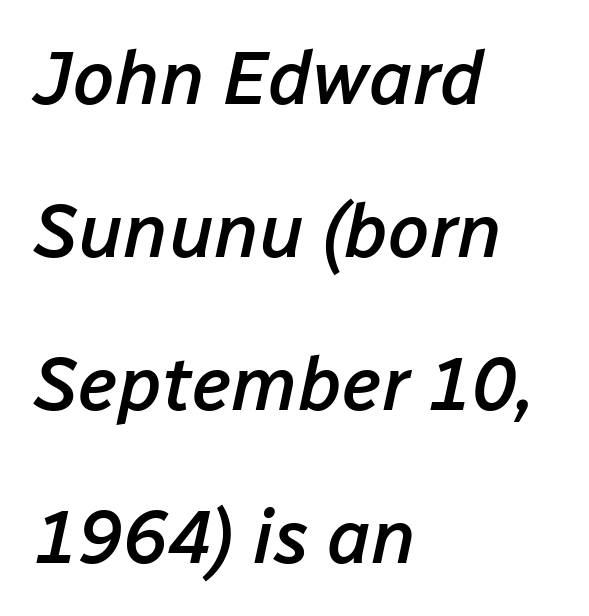
Is this a fixed-width face? No — the glyphs have proportional, varying widths. The passage shown is not underscored anywhere. All the whitespace from short lines collects on the right. These lines were composed using italics.
